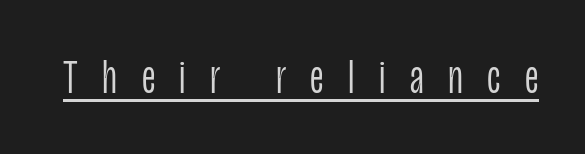
Q: Is the text bold? A: No.
Q: Is the text italic (slanted)? A: No, it is upright.
Q: Is the typeface a serif or a sans-serif typeface? A: Sans-serif.
Q: Is the text underlined? A: Yes.
Q: Is the spacing between letters normal or unusually wide? A: Unusually wide.
Q: Width (condensed, normal, or wide)? A: Condensed.
Q: Stroke contrast? A: Low.
Q: x-height? A: Large.
Q: Monospaced? A: No.
